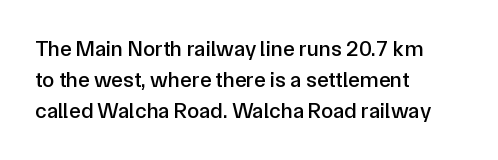
{"italic": "no", "underline": "no", "align": "left", "line_spacing": "normal", "line_spacing_ratio": 1.41, "letter_spacing": "normal", "letter_spacing_em": 0.0, "glyph_px": 22}
